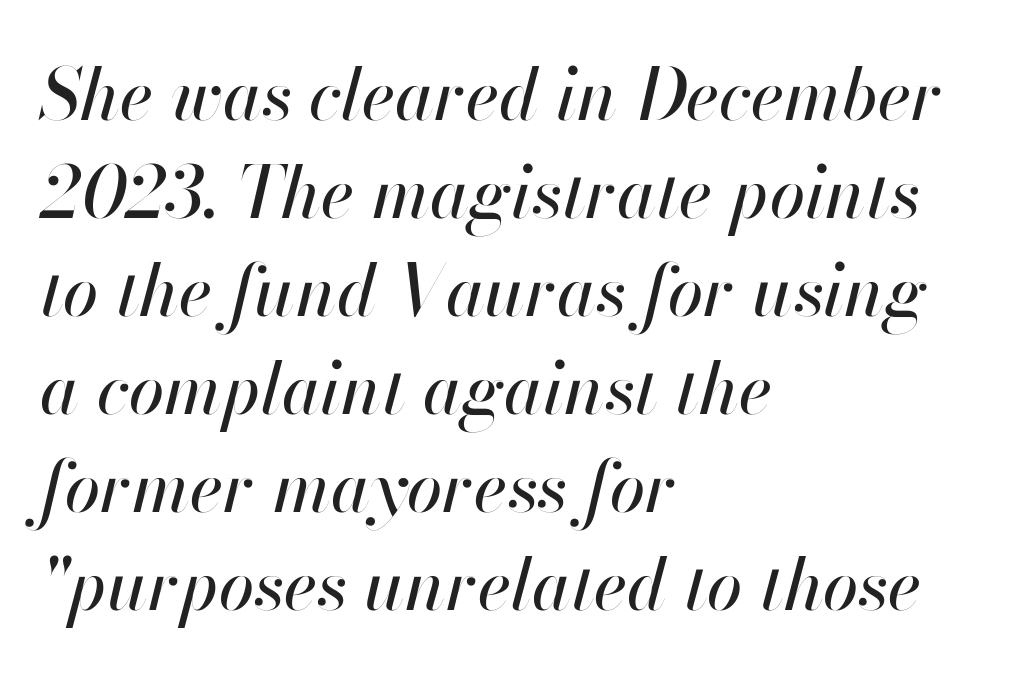
The image shows 71 px text type, italic (leaning right); set left-aligned, normal line spacing (1.38x), normal letter spacing, not underlined; high stroke contrast and a small x-height.
